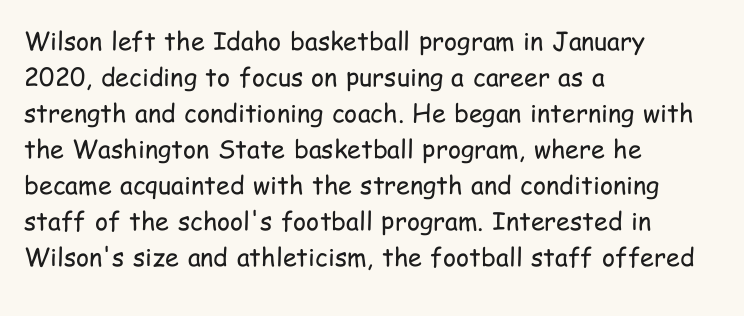
{"italic": "no", "bold": "no", "underline": "no", "align": "left", "line_spacing": "normal", "line_spacing_ratio": 1.44, "letter_spacing": "normal", "letter_spacing_em": 0.0, "glyph_px": 25}
